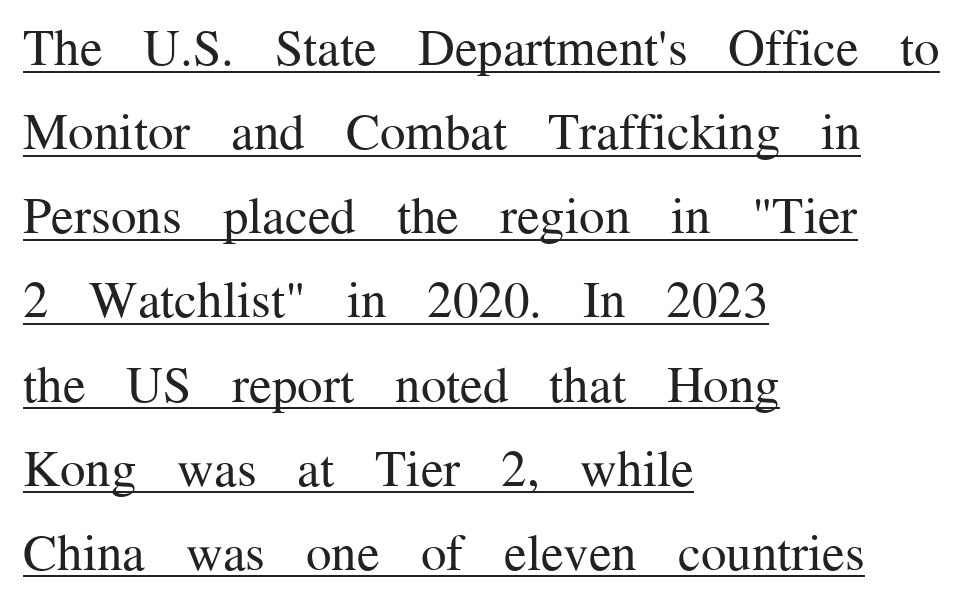
Inter-character spacing is left at the font's built-in metrics. The passage shown is typeset with a serif family. Ascenders rise straight up at ninety degrees. The passage is arranged the way most books set body copy — flush left. Each letter keeps its own natural width here, so spacing adapts to shape. Has an underline been added? It has.
